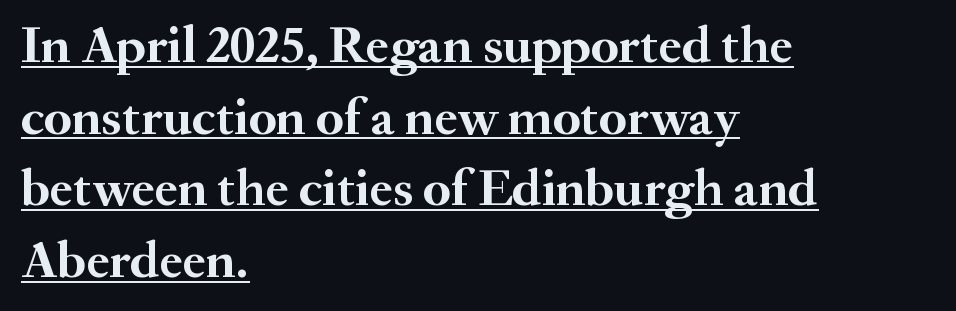
Q: Is the text bold? A: Yes.
Q: Is the text italic (slanted)? A: No, it is upright.
Q: Is the typeface a serif or a sans-serif typeface? A: Serif.
Q: Is the text underlined? A: Yes.
Q: How is the paragraph aligned? A: Left-aligned.
Q: Is the spacing between letters normal or unusually wide? A: Normal.
Q: Is the spacing between lines tight, normal or loose? A: Normal.
Q: Width (condensed, normal, or wide)? A: Normal.
Q: Stroke contrast? A: Medium.
Q: x-height? A: Small.
Q: Monospaced? A: No.
